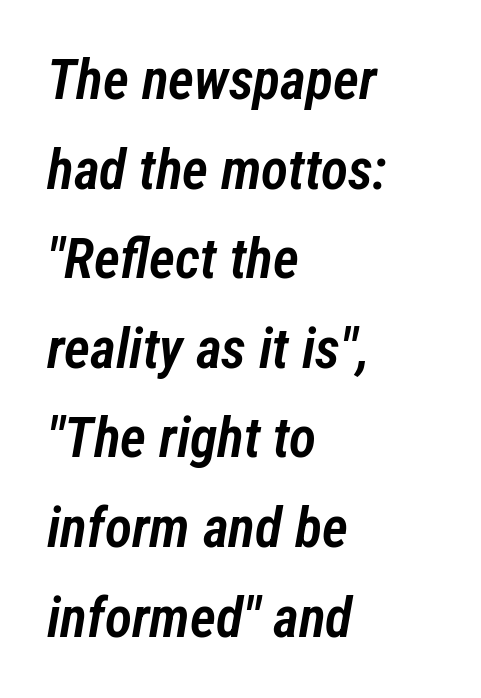
Nobody drew a line under any word here. Every letter is mildly thick-stroked: semibold rather than bold. Quick note: interline space is typical. Is the letter spacing exaggerated? No — it looks like the ordinary default. These lines were composed using italics. Do the characters align in a grid? No, the font is proportional.
